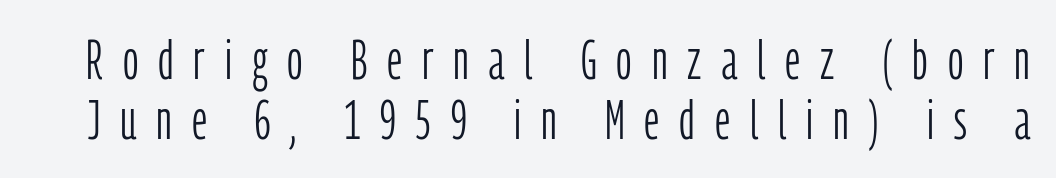
Is there much room between lines? No — they nearly touch. Nothing sits at the stroke ends, so this counts as sans-serif. The specimen reads as upright at a glance. Someone cranked the tracking dial way up on this one. Beneath every word, the page is bare.
